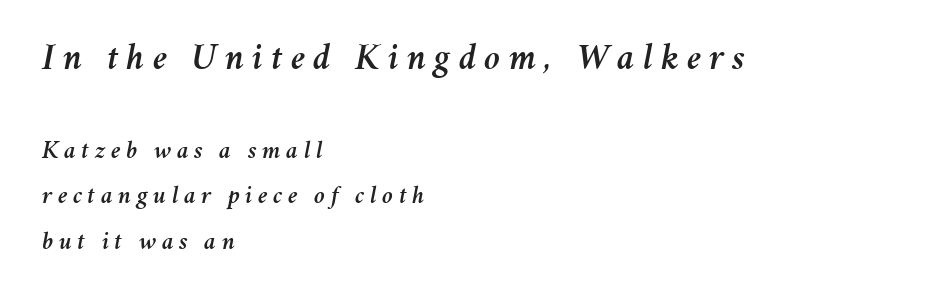
The image shows 37 px text type, italic (leaning right); set left-aligned, line spacing 1.82x, unusually wide letter spacing (+0.22 em), not underlined; the first (top) block is 1.48x larger; medium stroke contrast and a medium x-height.
